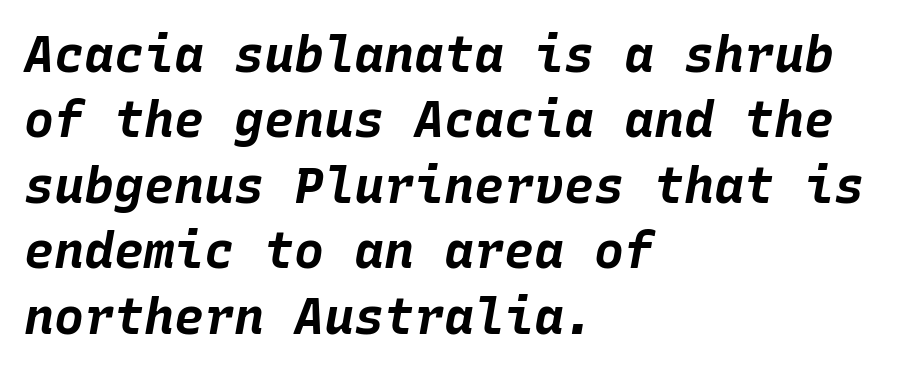
The image shows 50 px bold type, italic (leaning right), monospaced; set left-aligned, normal line spacing (1.31x), normal letter spacing, not underlined; low stroke contrast and a large x-height.
